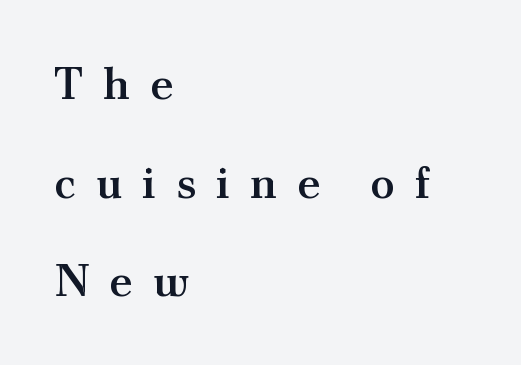
Q: Is the text bold? A: Semi-bold.
Q: Is the text italic (slanted)? A: No, it is upright.
Q: Is the typeface a serif or a sans-serif typeface? A: Serif.
Q: Is the text underlined? A: No.
Q: How is the paragraph aligned? A: Left-aligned.
Q: Is the spacing between letters normal or unusually wide? A: Unusually wide.
Q: Is the spacing between lines tight, normal or loose? A: Loose.
Q: Width (condensed, normal, or wide)? A: Normal.
Q: Stroke contrast? A: Medium.
Q: x-height? A: Small.
Q: Monospaced? A: No.
